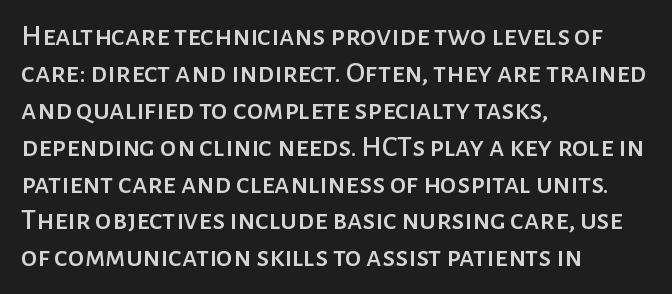
{"serif": "no", "italic": "no", "width": "normal", "stroke_contrast": "low", "x_height": "medium", "monospaced": "no", "underline": "no", "align": "left", "line_spacing_ratio": 1.23, "letter_spacing": "normal", "letter_spacing_em": 0.0, "glyph_px": 30}
